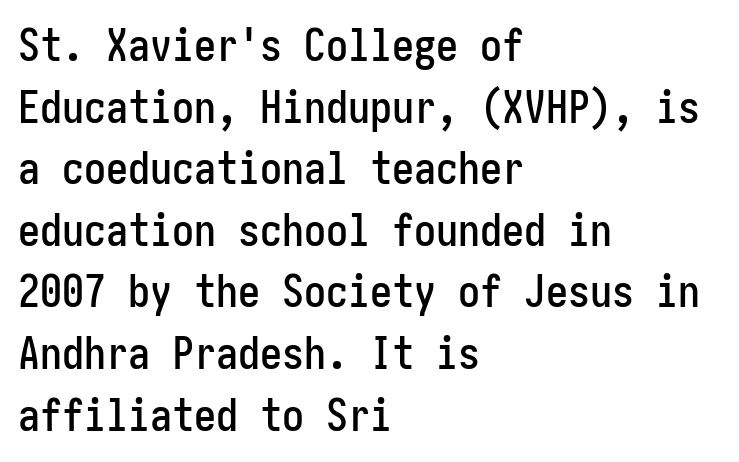
The font family rendered here belongs to the sans-serif group. The line-height multiplier appears to be the usual default. Tracking here is standard; glyphs follow each other at the usual distance. Line starts are locked; line ends wander. The specimen omits any rule beneath the text block's lines. This sample uses an upright cut, with every glyph sitting square on the baseline.
